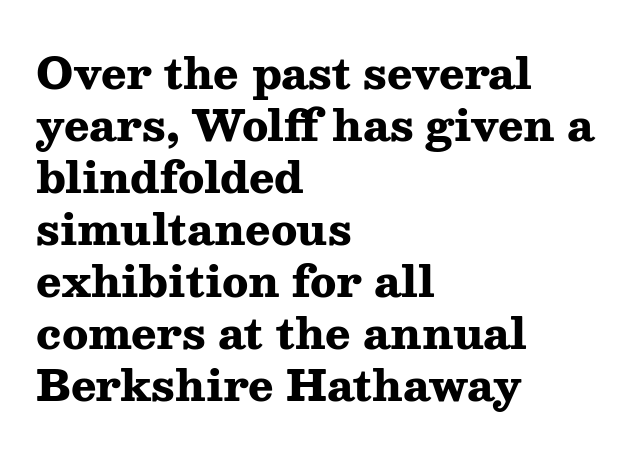
Q: Is the text bold? A: Yes.
Q: Is the text italic (slanted)? A: No, it is upright.
Q: Is the typeface a serif or a sans-serif typeface? A: Serif.
Q: Is the text underlined? A: No.
Q: How is the paragraph aligned? A: Left-aligned.
Q: Is the spacing between letters normal or unusually wide? A: Normal.
Q: Width (condensed, normal, or wide)? A: Wide.
Q: Stroke contrast? A: Medium.
Q: x-height? A: Medium.
Q: Monospaced? A: No.
